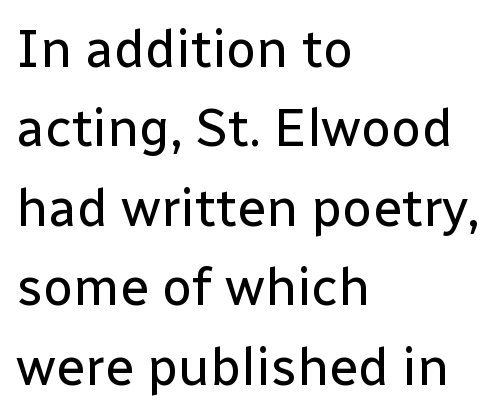
Does extra space separate the letters? No, they use regular spacing. Casual observation: everything's shoved over to the left. The rendering uses a moderate line-height, typical for paragraphs. Letterform terminals end flat and unadorned throughout the passage.
